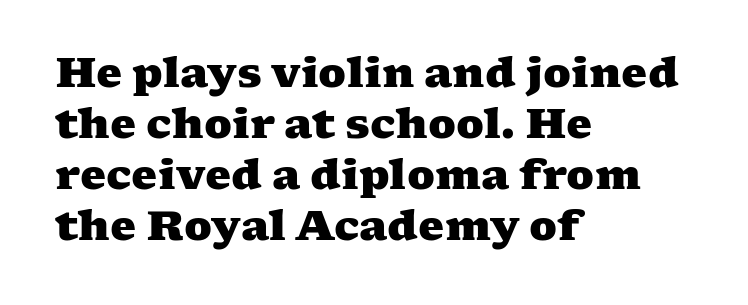
The space beneath each line is pristine and unruled. Type style note: has serifs. Letter spacing: default. The letters advance in unequal steps, a hallmark of proportional type.
